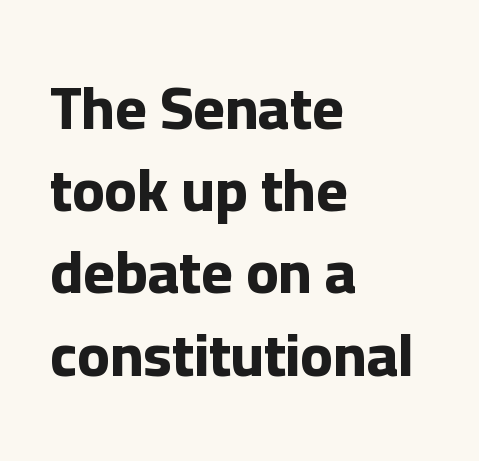
Q: Is the text bold? A: Yes.
Q: Is the text italic (slanted)? A: No, it is upright.
Q: Is the typeface a serif or a sans-serif typeface? A: Sans-serif.
Q: Is the text underlined? A: No.
Q: How is the paragraph aligned? A: Left-aligned.
Q: Is the spacing between letters normal or unusually wide? A: Normal.
Q: Is the spacing between lines tight, normal or loose? A: Normal.
Q: Width (condensed, normal, or wide)? A: Normal.
Q: Stroke contrast? A: Low.
Q: x-height? A: Medium.
Q: Monospaced? A: No.
